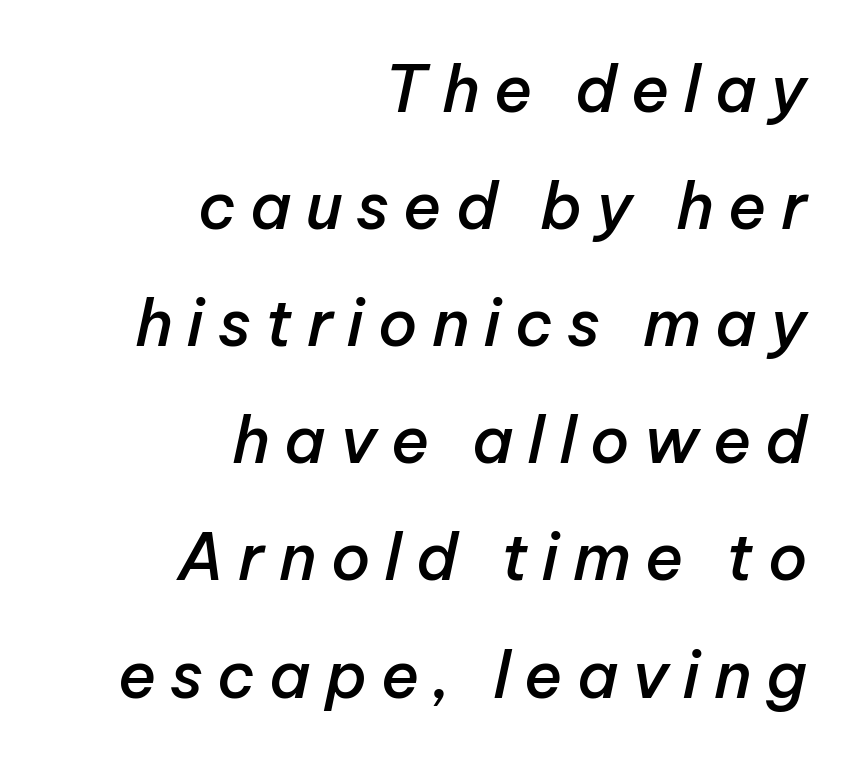
{"italic": "yes", "lean": "right", "slant_degrees": 12, "bold": "semi", "weight": "semibold", "width": "normal", "stroke_contrast": "low", "x_height": "medium", "monospaced": "no", "underline": "no", "align": "right", "line_spacing_ratio": 1.83, "letter_spacing": "wide", "letter_spacing_em": 0.22, "glyph_px": 64}
